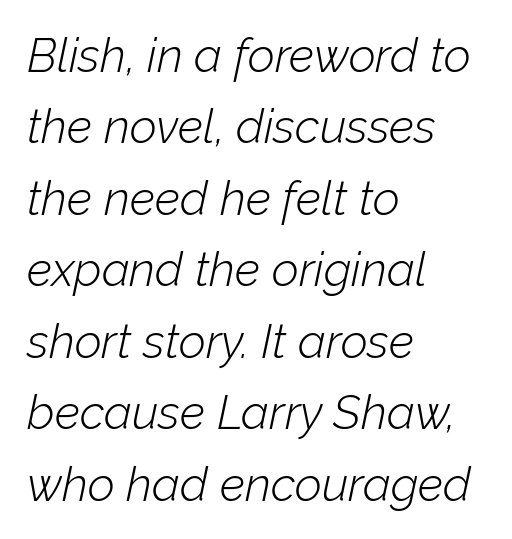
The image shows 47 px light type, italic (leaning right); set left-aligned, normal line spacing (1.52x), normal letter spacing, not underlined; low stroke contrast and a medium x-height.
